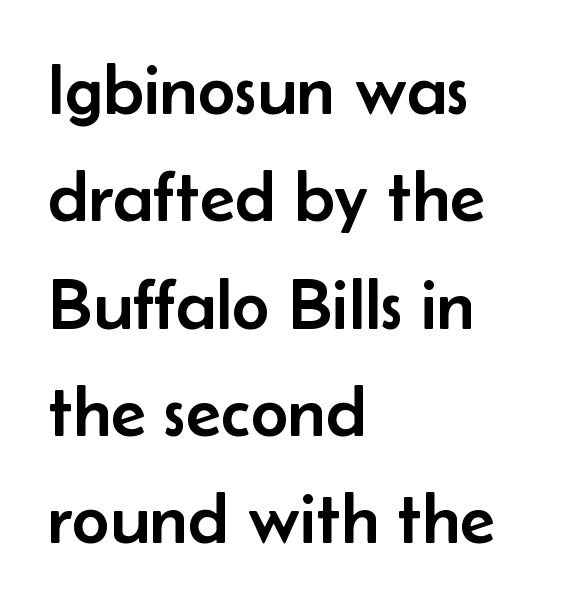
Q: Is the text italic (slanted)? A: No, it is upright.
Q: Is the typeface a serif or a sans-serif typeface? A: Sans-serif.
Q: Is the text underlined? A: No.
Q: How is the paragraph aligned? A: Left-aligned.
Q: Is the spacing between letters normal or unusually wide? A: Normal.
Q: Is the spacing between lines tight, normal or loose? A: Normal.
Q: Width (condensed, normal, or wide)? A: Normal.
Q: Stroke contrast? A: Low.
Q: x-height? A: Small.
Q: Monospaced? A: No.
